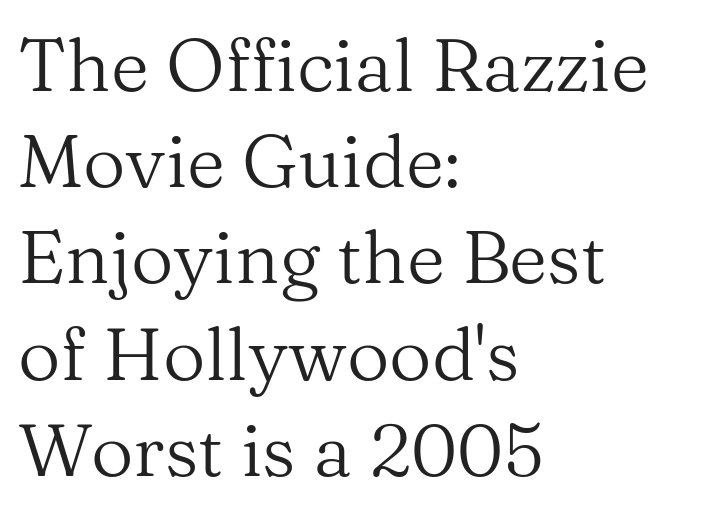
{"serif": "yes", "italic": "no", "bold": "no", "weight": "regular", "width": "normal", "stroke_contrast": "medium", "x_height": "medium", "monospaced": "no", "underline": "no", "align": "left", "line_spacing": "normal", "line_spacing_ratio": 1.3, "letter_spacing": "normal", "letter_spacing_em": 0.0, "glyph_px": 74}
